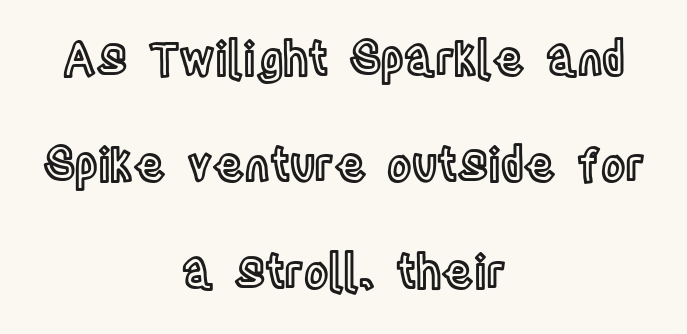
{"italic": "no", "width": "condensed", "x_height": "large", "monospaced": "no", "underline": "no", "align": "center", "line_spacing": "loose", "line_spacing_ratio": 2.31, "letter_spacing": "normal", "letter_spacing_em": 0.0, "glyph_px": 46}
